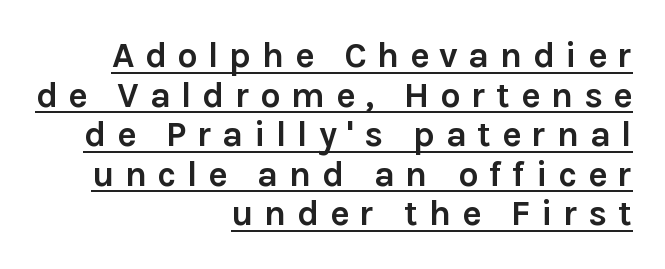
The image shows 36 px semibold sans-serif type, upright; set right-aligned, tight line spacing (1.1x), unusually wide letter spacing (+0.29 em), underlined; low stroke contrast and a medium x-height.
